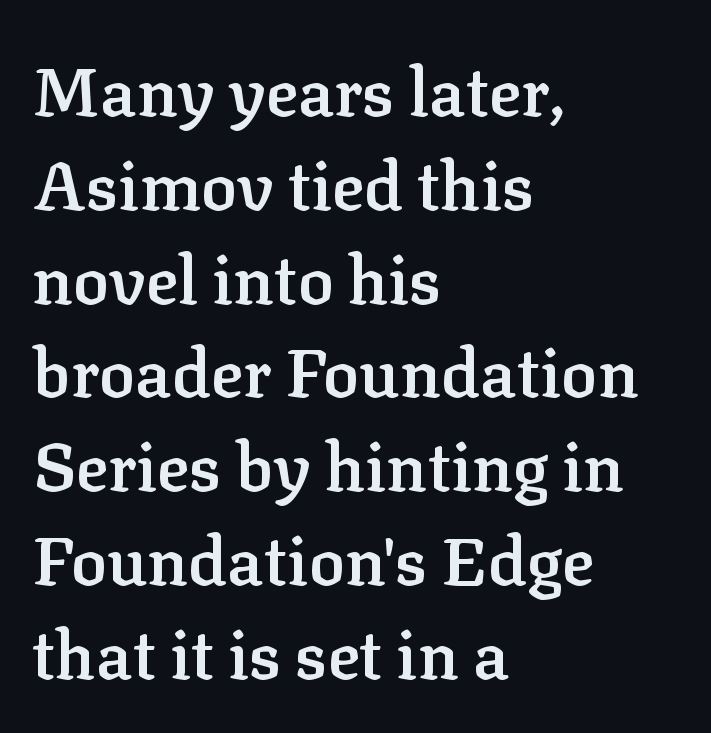
{"serif": "yes", "italic": "no", "bold": "semi", "weight": "semibold", "width": "normal", "stroke_contrast": "low", "x_height": "medium", "monospaced": "no", "underline": "no", "align": "left", "line_spacing": "normal", "line_spacing_ratio": 1.4, "letter_spacing": "normal", "letter_spacing_em": 0.0, "glyph_px": 67}
